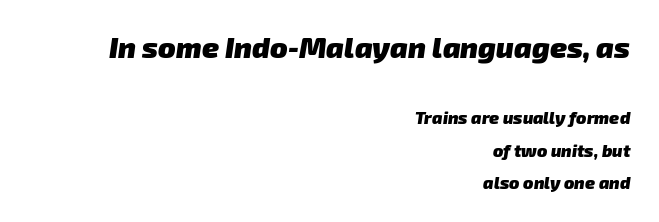
The image shows 29 px heavy sans-serif type; set right-aligned, loose line spacing (1.9x), normal letter spacing, not underlined; the first (top) block is 1.71x larger; low stroke contrast and a medium x-height.
